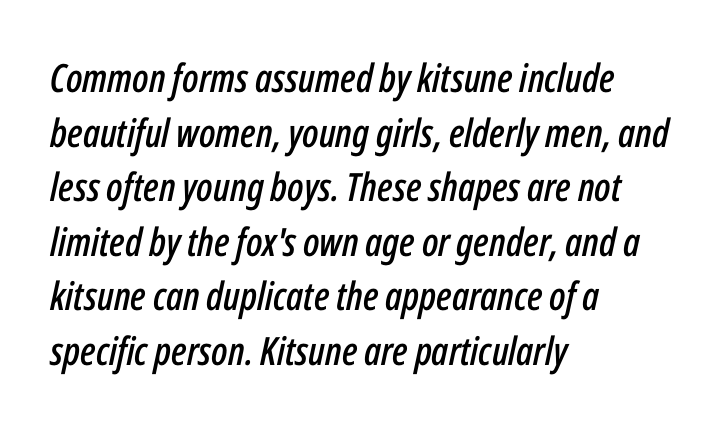
Whoever set this chose a conventional vertical rhythm. The letterforms sit shoulder to shoulder at normal distance. Character widths vary here, with narrow letters taking less room than wide ones. Compared with ordinary roman type, these characters are visibly tilted. Words float on clear page, feet unadorned.
